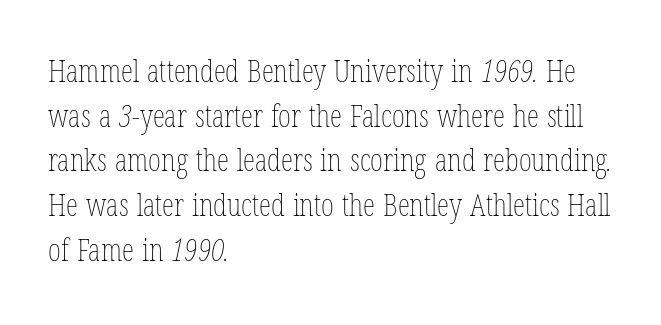
{"bold": "no", "weight": "thin", "width": "condensed", "stroke_contrast": "low", "x_height": "medium", "monospaced": "no", "underline": "no", "align": "left", "line_spacing": "normal", "line_spacing_ratio": 1.44, "letter_spacing": "normal", "letter_spacing_em": 0.0, "glyph_px": 31}
